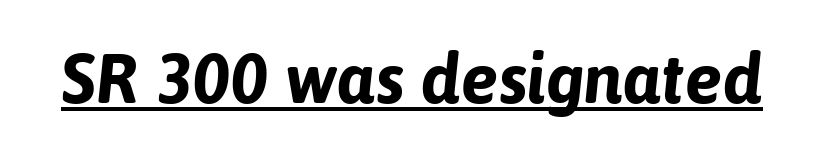
A rule runs beneath these lines of type. An italicized treatment has been applied to the whole sample. What weight is shown? A full bold with thick strokes. Spacing verdict: proportional, widths tailored to each character. Short note: letters normally spaced.
